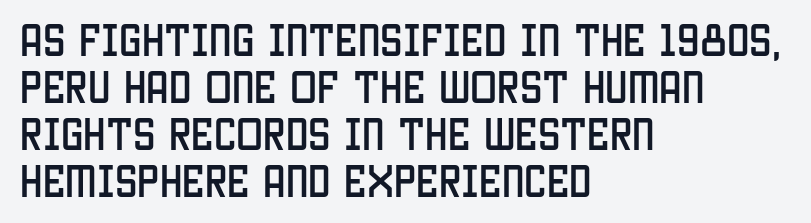
The image shows 36 px condensed sans-serif type, upright; set left-aligned, normal line spacing (1.31x), normal letter spacing, not underlined; low stroke contrast and a large x-height.
